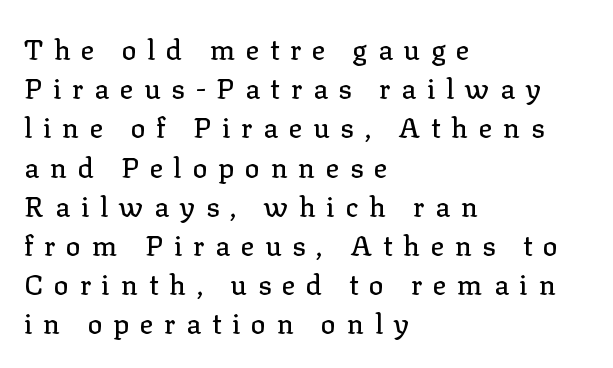
{"serif": "yes", "italic": "no", "width": "normal", "stroke_contrast": "low", "x_height": "medium", "monospaced": "no", "underline": "no", "align": "left", "line_spacing": "normal", "line_spacing_ratio": 1.4, "letter_spacing": "wide", "letter_spacing_em": 0.38, "glyph_px": 28}
